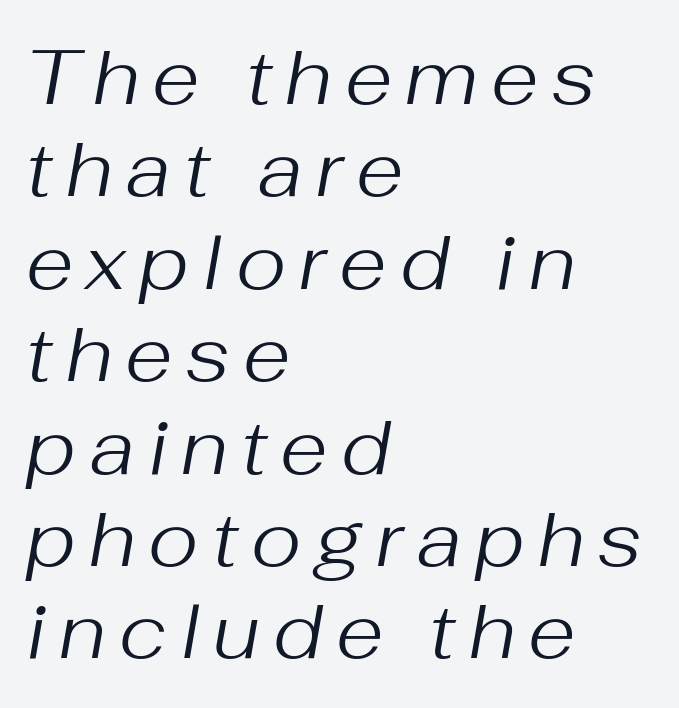
The image shows 77 px regular-weight type, italic (leaning right); set left-aligned, line spacing 1.2x, not underlined; medium stroke contrast and a medium x-height.
